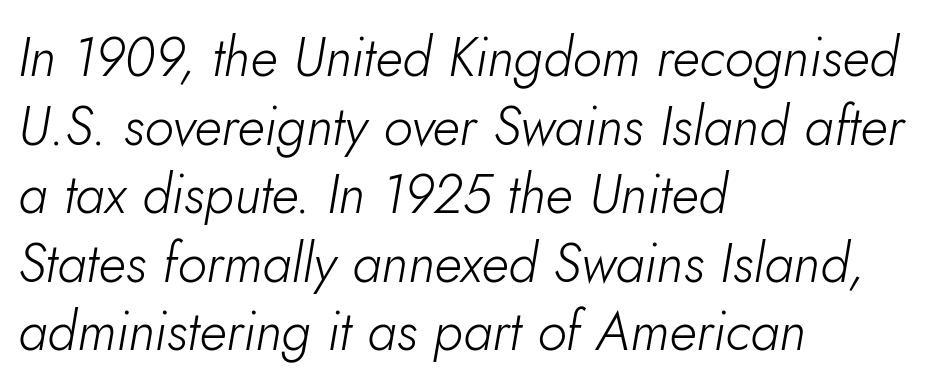
The image shows 54 px light type, italic (leaning right); set left-aligned, normal line spacing (1.27x), normal letter spacing, not underlined; low stroke contrast and a small x-height.
